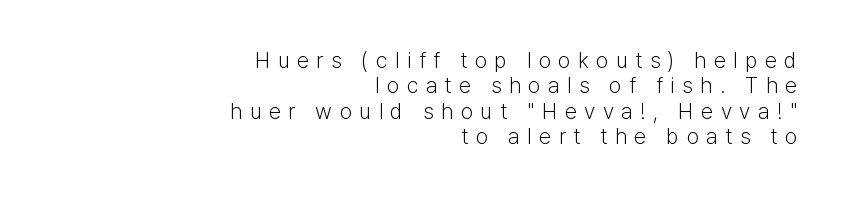
How are the letters spaced? Widely, with obvious added tracking. Leading is clearly below the norm, producing a dense column. Short and long lines alike share a common ending point at right. Nobody drew a line under any word here.
